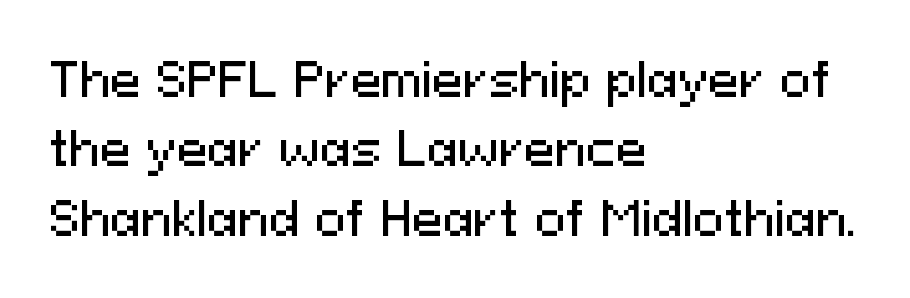
The image shows 46 px sans-serif type, upright; set left-aligned, normal line spacing (1.51x), normal letter spacing, not underlined; medium stroke contrast and a medium x-height.
